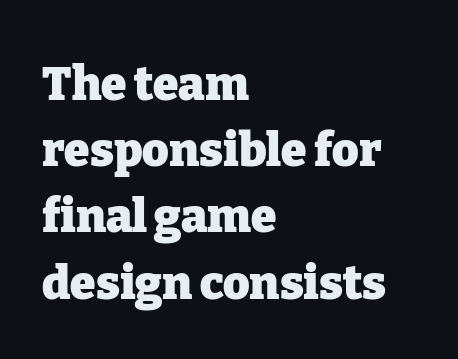
Q: Is the text bold? A: Yes.
Q: Is the text italic (slanted)? A: No, it is upright.
Q: Is the typeface a serif or a sans-serif typeface? A: Serif.
Q: Is the text underlined? A: No.
Q: How is the paragraph aligned? A: Left-aligned.
Q: Is the spacing between letters normal or unusually wide? A: Normal.
Q: Is the spacing between lines tight, normal or loose? A: Normal.
Q: Width (condensed, normal, or wide)? A: Normal.
Q: Stroke contrast? A: Low.
Q: x-height? A: Medium.
Q: Monospaced? A: No.
